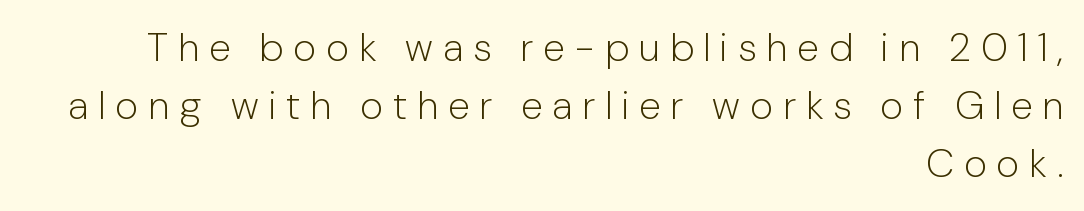
The image shows 40 px light sans-serif type, upright; set right-aligned, normal line spacing (1.45x), unusually wide letter spacing (+0.25 em), not underlined; low stroke contrast and a medium x-height.
